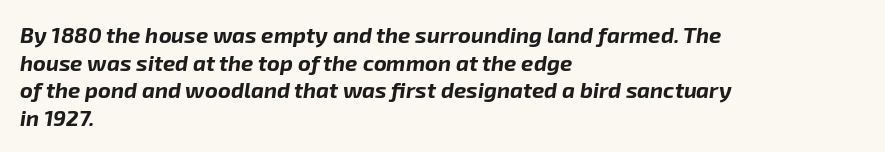
Q: Is the text bold? A: Yes.
Q: Is the text italic (slanted)? A: Yes, it leans right by about 8 degrees.
Q: Is the text underlined? A: No.
Q: How is the paragraph aligned? A: Left-aligned.
Q: Is the spacing between letters normal or unusually wide? A: Normal.
Q: Is the spacing between lines tight, normal or loose? A: Normal.
